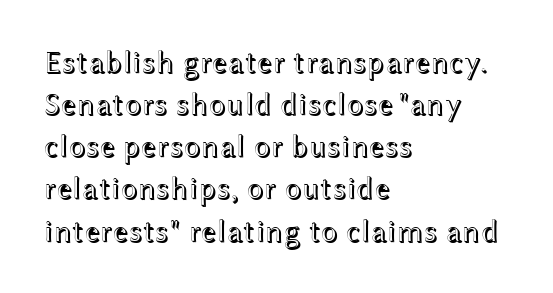
{"italic": "no", "width": "wide", "x_height": "medium", "monospaced": "no", "underline": "no", "align": "left", "line_spacing": "normal", "line_spacing_ratio": 1.36, "letter_spacing": "normal", "letter_spacing_em": 0.0, "glyph_px": 31}
